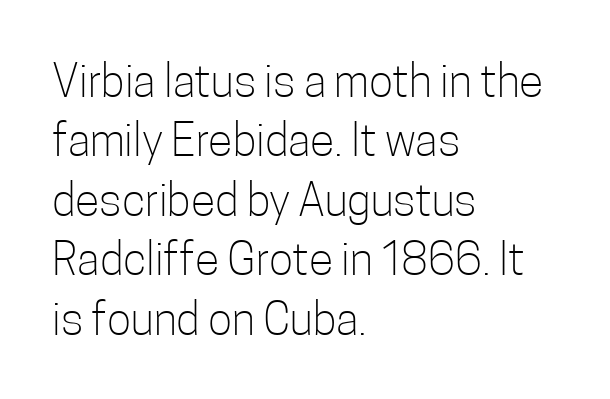
No extra tracking has been applied to these lines. The letters advance in unequal steps, a hallmark of proportional type. Counters stay open thanks to moderate or lighter strokes. When letters stand straight like this, we call the style roman or upright.
